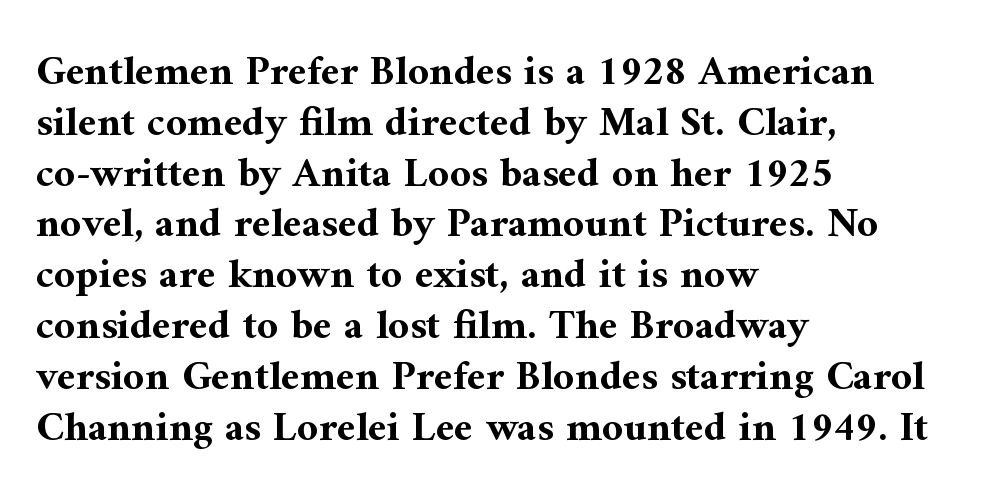
Q: Is the text bold? A: Yes.
Q: Is the text italic (slanted)? A: No, it is upright.
Q: Is the typeface a serif or a sans-serif typeface? A: Serif.
Q: Is the text underlined? A: No.
Q: How is the paragraph aligned? A: Left-aligned.
Q: Is the spacing between letters normal or unusually wide? A: Normal.
Q: Width (condensed, normal, or wide)? A: Normal.
Q: Stroke contrast? A: Medium.
Q: x-height? A: Medium.
Q: Monospaced? A: No.
